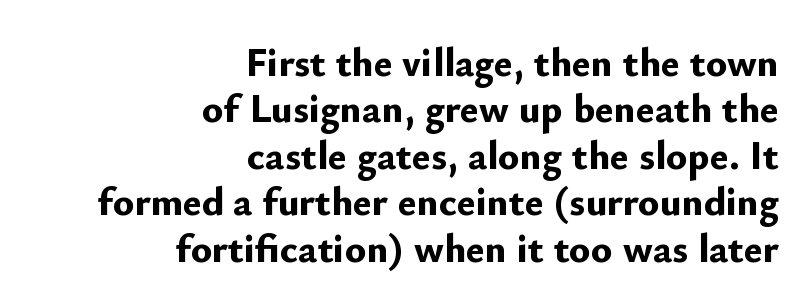
Q: Is the text bold? A: Yes.
Q: Is the text italic (slanted)? A: No, it is upright.
Q: Is the typeface a serif or a sans-serif typeface? A: Sans-serif.
Q: Is the text underlined? A: No.
Q: How is the paragraph aligned? A: Right-aligned.
Q: Is the spacing between letters normal or unusually wide? A: Normal.
Q: Width (condensed, normal, or wide)? A: Normal.
Q: Stroke contrast? A: Low.
Q: x-height? A: Small.
Q: Monospaced? A: No.
